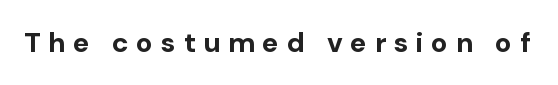
The letters carry no serifs — their stems end cleanly without finishing strokes. I'd describe the lettering as bold — thick and assertive. A typesetter would call this heavily tracked-out type. Lines of text with bare space underneath. Character widths vary here, with narrow letters taking less room than wide ones.
